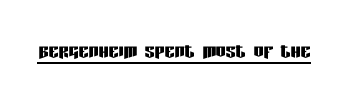
You can tell it's not italic because the verticals are truly vertical. Honestly, the letter spacing is just normal — you wouldn't notice it. Students, observe the line beneath the letters — that is underlining.
